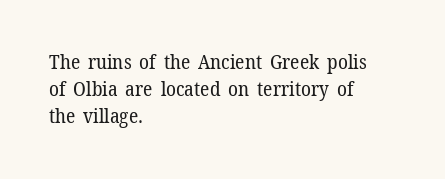
{"italic": "no", "bold": "no", "underline": "no", "align": "left", "line_spacing": "normal", "line_spacing_ratio": 1.35, "letter_spacing": "normal", "letter_spacing_em": 0.0, "glyph_px": 20}
